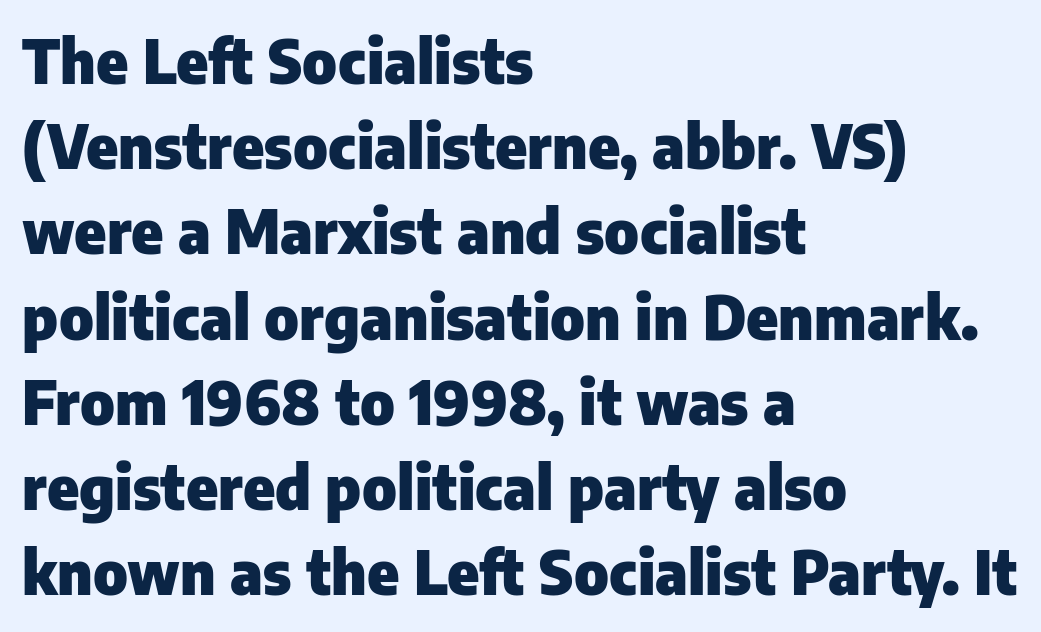
The image shows 60 px heavy sans-serif type, upright; set left-aligned, normal line spacing (1.42x), normal letter spacing, not underlined; low stroke contrast and a medium x-height.
